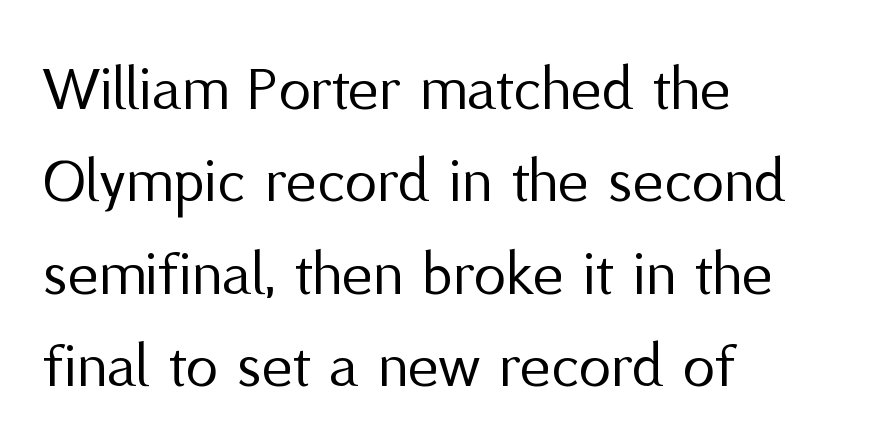
{"serif": "no", "italic": "no", "bold": "no", "weight": "regular", "width": "normal", "stroke_contrast": "medium", "x_height": "medium", "monospaced": "no", "underline": "no", "align": "left", "line_spacing": "normal", "line_spacing_ratio": 1.42, "letter_spacing": "normal", "letter_spacing_em": 0.0, "glyph_px": 65}
